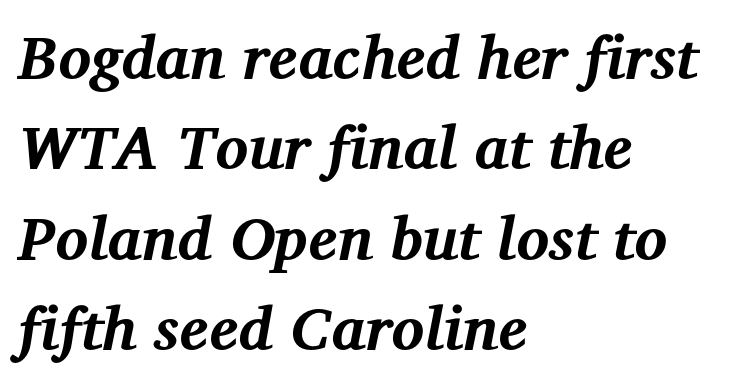
Observe the serifs anchoring each vertical stroke in this sample. These lines carry a lot of weight — the face is fully bold. The line texture is even and compact thanks to regular tracking. Each line starts at the same left margin while the right side varies.
